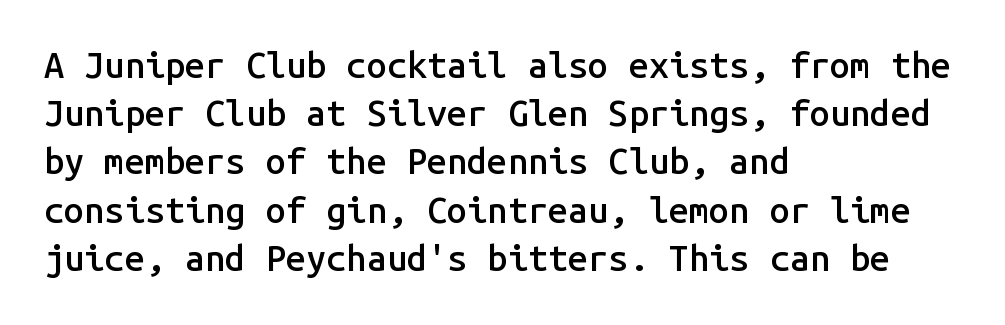
{"serif": "no", "italic": "no", "bold": "semi", "weight": "semibold", "width": "normal", "stroke_contrast": "low", "x_height": "medium", "monospaced": "yes", "underline": "no", "align": "left", "line_spacing": "normal", "line_spacing_ratio": 1.34, "letter_spacing": "normal", "letter_spacing_em": 0.0, "glyph_px": 36}
